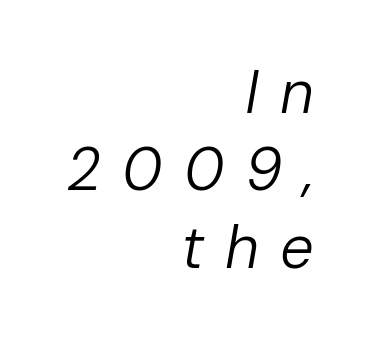
{"italic": "yes", "lean": "right", "slant_degrees": 10, "bold": "no", "weight": "regular", "width": "normal", "stroke_contrast": "low", "x_height": "medium", "monospaced": "no", "underline": "no", "align": "right", "line_spacing": "normal", "line_spacing_ratio": 1.29, "letter_spacing": "wide", "letter_spacing_em": 0.35, "glyph_px": 60}
